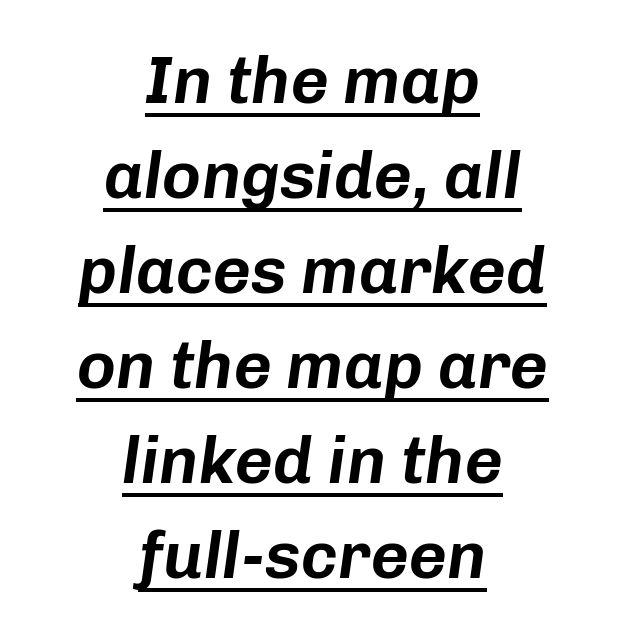
Q: Is the text italic (slanted)? A: Yes, it leans right by about 8 degrees.
Q: Is the text underlined? A: Yes.
Q: How is the paragraph aligned? A: Centered.
Q: Is the spacing between letters normal or unusually wide? A: Normal.
Q: Is the spacing between lines tight, normal or loose? A: Normal.
Q: Width (condensed, normal, or wide)? A: Normal.
Q: Stroke contrast? A: Low.
Q: x-height? A: Medium.
Q: Monospaced? A: No.
